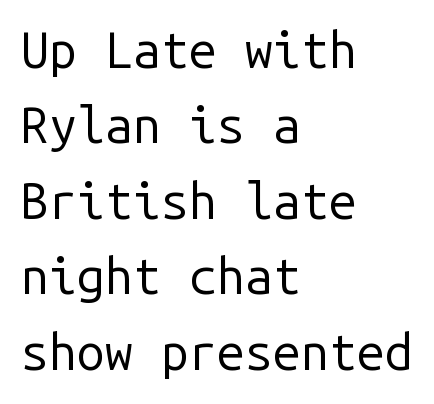
{"serif": "no", "italic": "no", "bold": "no", "weight": "regular", "width": "normal", "stroke_contrast": "low", "x_height": "medium", "monospaced": "yes", "underline": "no", "align": "left", "line_spacing": "normal", "line_spacing_ratio": 1.51, "letter_spacing": "normal", "letter_spacing_em": 0.0, "glyph_px": 50}
